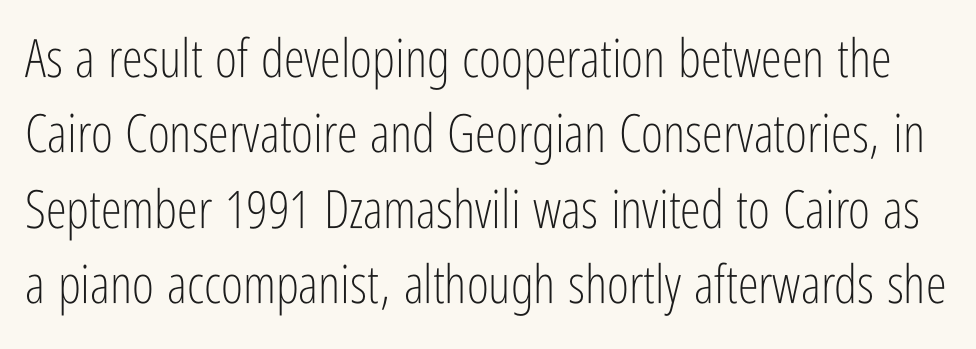
Q: Is the text bold? A: No.
Q: Is the text italic (slanted)? A: No, it is upright.
Q: Is the typeface a serif or a sans-serif typeface? A: Sans-serif.
Q: Is the text underlined? A: No.
Q: Is the spacing between letters normal or unusually wide? A: Normal.
Q: Is the spacing between lines tight, normal or loose? A: Normal.
Q: Width (condensed, normal, or wide)? A: Condensed.
Q: Stroke contrast? A: Low.
Q: x-height? A: Medium.
Q: Monospaced? A: No.
